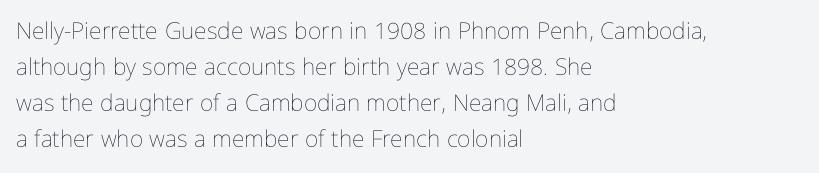
Q: Is the text bold? A: No.
Q: Is the text italic (slanted)? A: No, it is upright.
Q: Is the text underlined? A: No.
Q: How is the paragraph aligned? A: Left-aligned.
Q: Is the spacing between letters normal or unusually wide? A: Normal.
Q: Is the spacing between lines tight, normal or loose? A: Normal.
